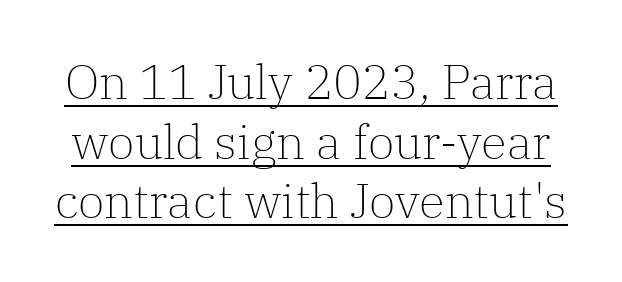
Q: Is the text bold? A: No.
Q: Is the text italic (slanted)? A: No, it is upright.
Q: Is the typeface a serif or a sans-serif typeface? A: Serif.
Q: Is the text underlined? A: Yes.
Q: Is the spacing between letters normal or unusually wide? A: Normal.
Q: Width (condensed, normal, or wide)? A: Normal.
Q: Stroke contrast? A: Low.
Q: x-height? A: Medium.
Q: Monospaced? A: No.
